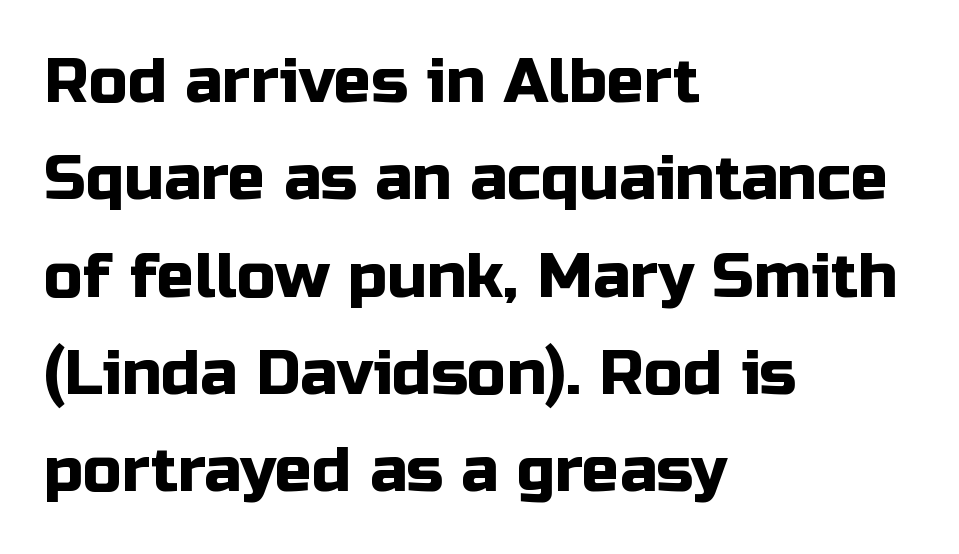
The image shows 62 px sans-serif type, upright; set left-aligned, normal line spacing (1.57x), normal letter spacing, not underlined; low stroke contrast and a medium x-height.
